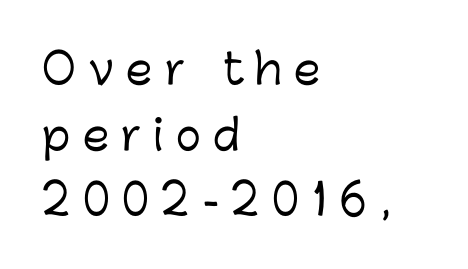
Someone cranked the tracking dial way up on this one. Reading down the block, your eye returns to a fixed left position each line. The space beneath each line is pristine and unruled. Serif or sans? Sans — the stroke terminals are bare.
